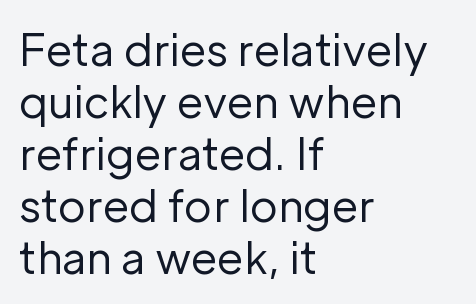
The image shows 43 px regular-weight sans-serif type, upright; set left-aligned, line spacing 1.21x, normal letter spacing, not underlined; low stroke contrast and a medium x-height.
